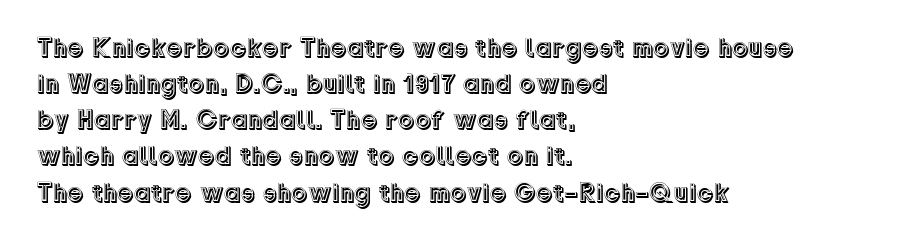
Q: Is the text italic (slanted)? A: No, it is upright.
Q: Is the text underlined? A: No.
Q: How is the paragraph aligned? A: Left-aligned.
Q: Is the spacing between letters normal or unusually wide? A: Normal.
Q: Is the spacing between lines tight, normal or loose? A: Normal.
